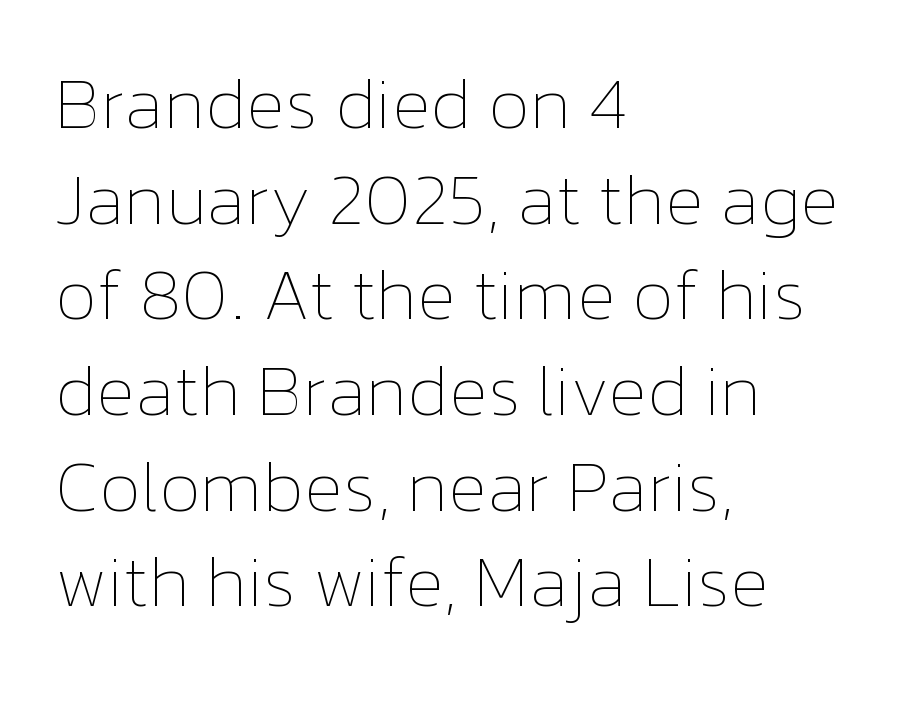
Q: Is the text bold? A: No.
Q: Is the text italic (slanted)? A: No, it is upright.
Q: Is the text underlined? A: No.
Q: How is the paragraph aligned? A: Left-aligned.
Q: Is the spacing between letters normal or unusually wide? A: Normal.
Q: Is the spacing between lines tight, normal or loose? A: Normal.
Q: Width (condensed, normal, or wide)? A: Normal.
Q: Stroke contrast? A: Low.
Q: x-height? A: Medium.
Q: Monospaced? A: No.
